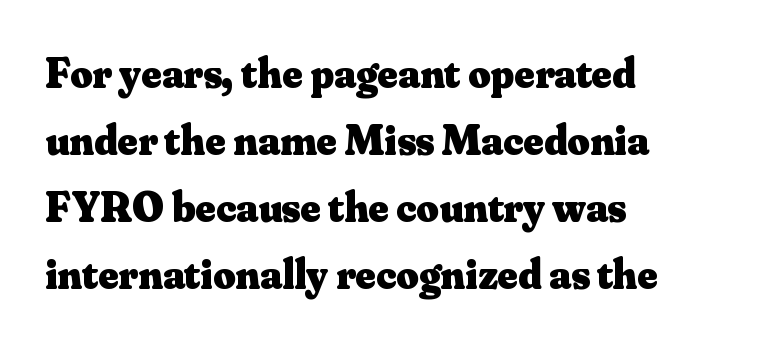
The image shows 43 px heavy serif type, upright; set left-aligned, normal line spacing (1.56x), normal letter spacing, not underlined; medium stroke contrast and a small x-height.
